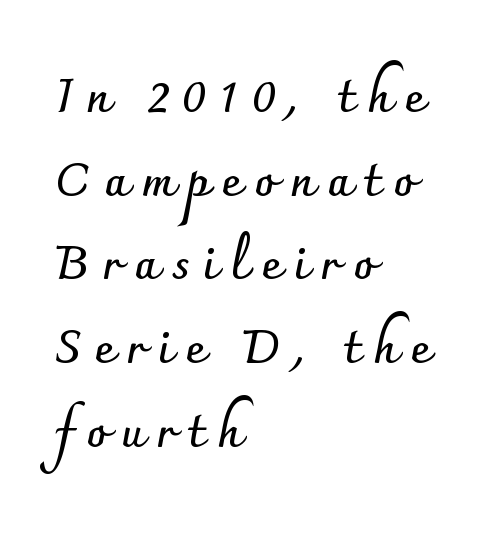
The image shows 47 px semibold sans-serif type; set left-aligned, line spacing 1.78x, unusually wide letter spacing (+0.27 em), not underlined; low stroke contrast and a small x-height.
